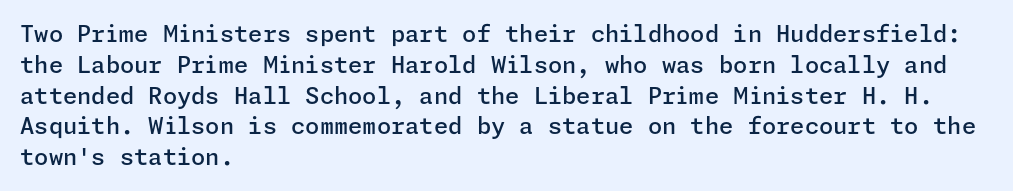
Q: Is the text bold? A: Semi-bold.
Q: Is the text italic (slanted)? A: No, it is upright.
Q: Is the text underlined? A: No.
Q: How is the paragraph aligned? A: Left-aligned.
Q: Is the spacing between letters normal or unusually wide? A: Normal.
Q: Is the spacing between lines tight, normal or loose? A: Normal.
